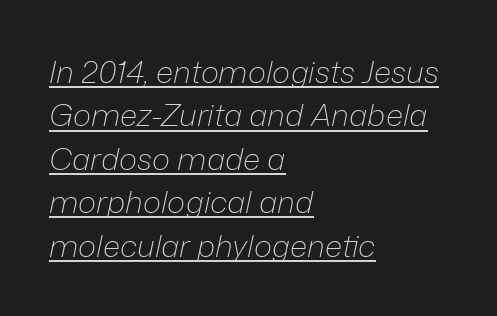
{"italic": "yes", "lean": "right", "slant_degrees": 12, "bold": "no", "weight": "light", "width": "normal", "stroke_contrast": "low", "x_height": "medium", "monospaced": "no", "underline": "yes", "align": "left", "line_spacing": "normal", "line_spacing_ratio": 1.4, "letter_spacing": "normal", "letter_spacing_em": 0.0, "glyph_px": 31}
